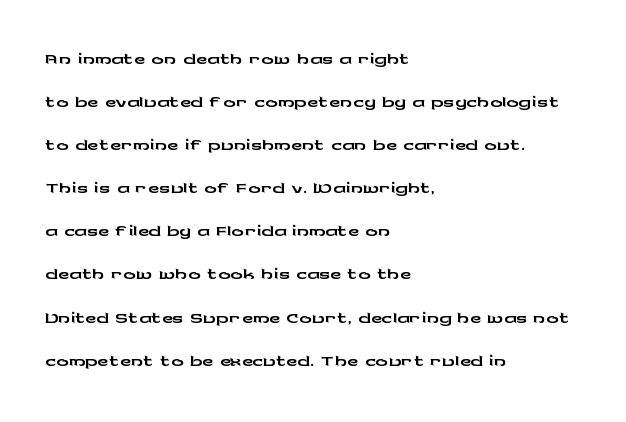
The rendering anchors every line to the left-hand side. Descender tails drop into unmarked territory. Quick note: interline space is typical. The line texture is even and compact thanks to regular tracking. This sample uses an upright cut, with every glyph sitting square on the baseline. Note the varied advance widths — an 'i' is clearly narrower than an 'm'.
